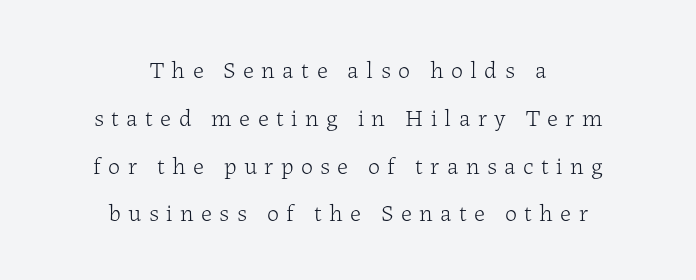
Widely set lines give the paragraph a tall, airy silhouette. This sample uses expanded letter spacing, leaving extra air between glyphs. Do the letters lean? They stand straight. Compared with a typical body face, this is equally light or lighter still. Notice how the passage keeps no hard edge, just a central spine.
